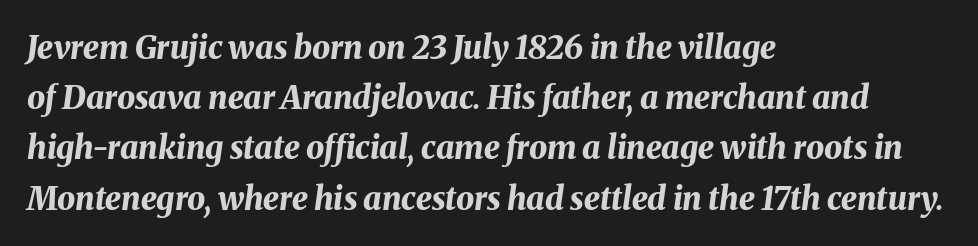
The image shows 32 px bold type, italic (leaning right); set left-aligned, normal line spacing (1.57x), normal letter spacing, not underlined; medium stroke contrast and a medium x-height.
